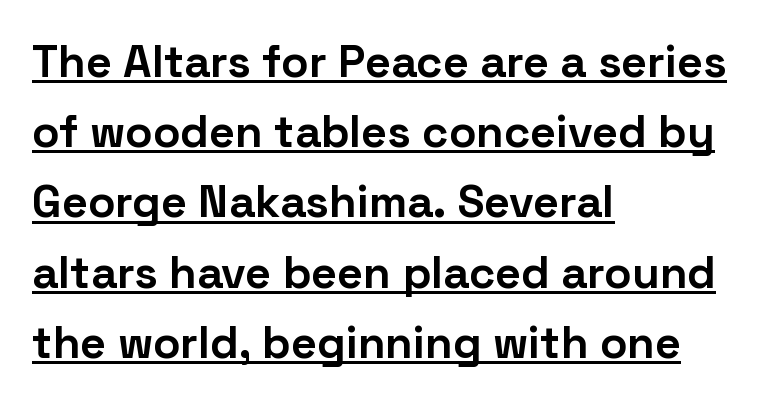
{"serif": "no", "italic": "no", "bold": "yes", "weight": "bold", "width": "normal", "stroke_contrast": "low", "x_height": "medium", "monospaced": "no", "underline": "yes", "align": "left", "line_spacing": "normal", "line_spacing_ratio": 1.56, "letter_spacing": "normal", "letter_spacing_em": 0.0, "glyph_px": 45}
